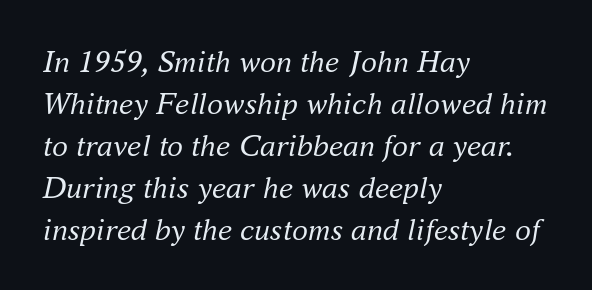
The image shows 32 px regular-weight serif type, italic (leaning right); set left-aligned, normal line spacing (1.31x), normal letter spacing, not underlined; medium stroke contrast and a small x-height.
